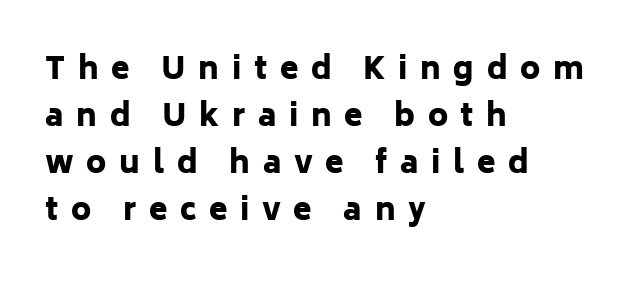
The image shows 30 px heavy sans-serif type, upright; set left-aligned, normal line spacing (1.57x), unusually wide letter spacing (+0.42 em), not underlined; low stroke contrast and a medium x-height.
